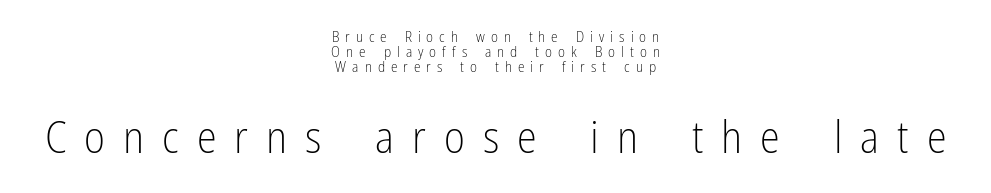
Q: Is the text bold? A: No.
Q: Is the text italic (slanted)? A: No, it is upright.
Q: Is the typeface a serif or a sans-serif typeface? A: Sans-serif.
Q: Is the text underlined? A: No.
Q: How is the paragraph aligned? A: Centered.
Q: Is the spacing between letters normal or unusually wide? A: Unusually wide.
Q: Is the spacing between lines tight, normal or loose? A: Tight.
Q: Which block of text is set in a larger size, the first (top) or the second (bottom)? A: The second (bottom) one.
Q: Width (condensed, normal, or wide)? A: Condensed.
Q: Stroke contrast? A: Low.
Q: x-height? A: Medium.
Q: Monospaced? A: No.
